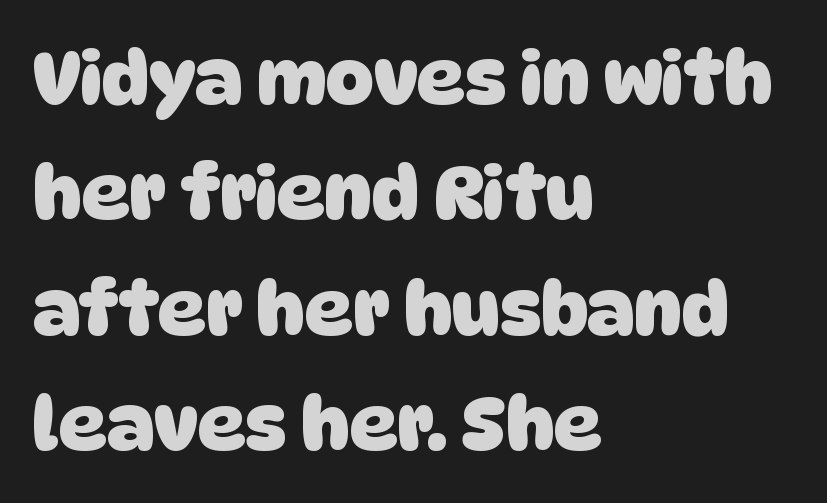
{"serif": "no", "bold": "yes", "weight": "heavy", "width": "normal", "stroke_contrast": "low", "x_height": "large", "monospaced": "no", "underline": "no", "align": "left", "line_spacing": "normal", "line_spacing_ratio": 1.56, "letter_spacing": "normal", "letter_spacing_em": 0.0, "glyph_px": 74}
